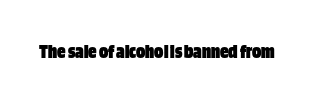
The letterforms sit shoulder to shoulder at normal distance. These lines were composed using upright roman letters. Check the space under the baseline: it is left empty. The sample has been set heavy, in full bold.
